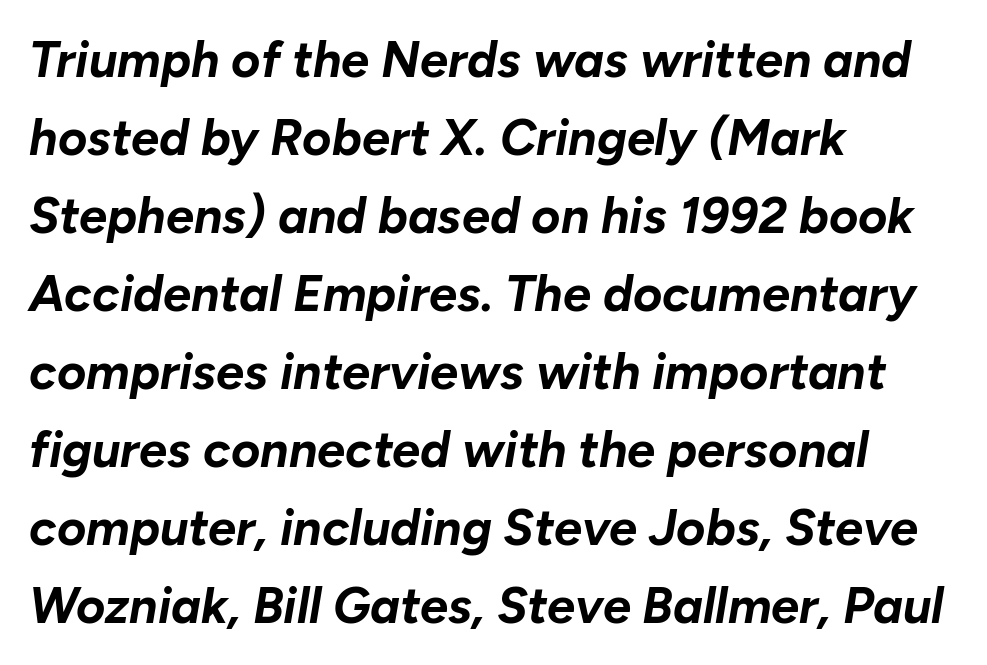
{"italic": "yes", "lean": "right", "slant_degrees": 10, "bold": "yes", "weight": "bold", "width": "normal", "stroke_contrast": "low", "x_height": "medium", "monospaced": "no", "underline": "no", "align": "left", "line_spacing": "normal", "line_spacing_ratio": 1.56, "letter_spacing": "normal", "letter_spacing_em": 0.0, "glyph_px": 50}
